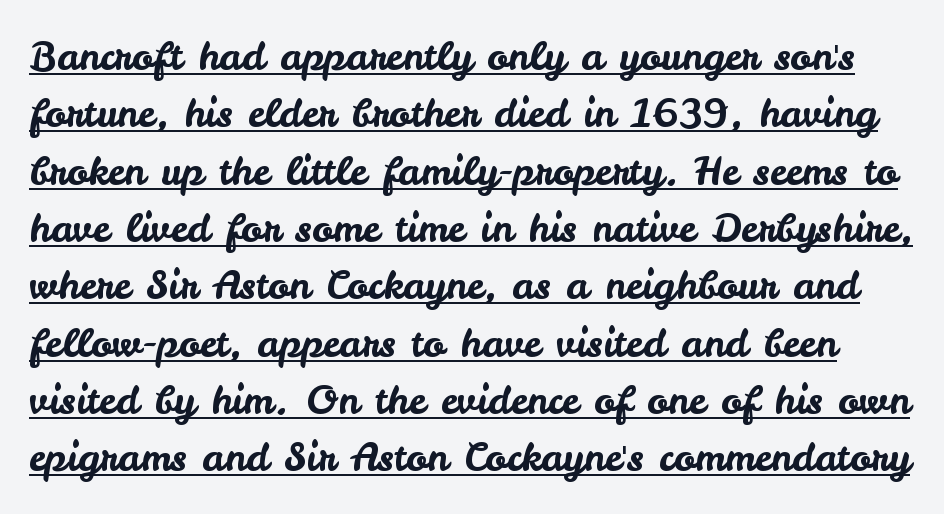
{"serif": "no", "width": "normal", "stroke_contrast": "low", "x_height": "small", "monospaced": "no", "underline": "yes", "line_spacing": "normal", "line_spacing_ratio": 1.47, "letter_spacing": "normal", "letter_spacing_em": 0.0, "glyph_px": 39}
